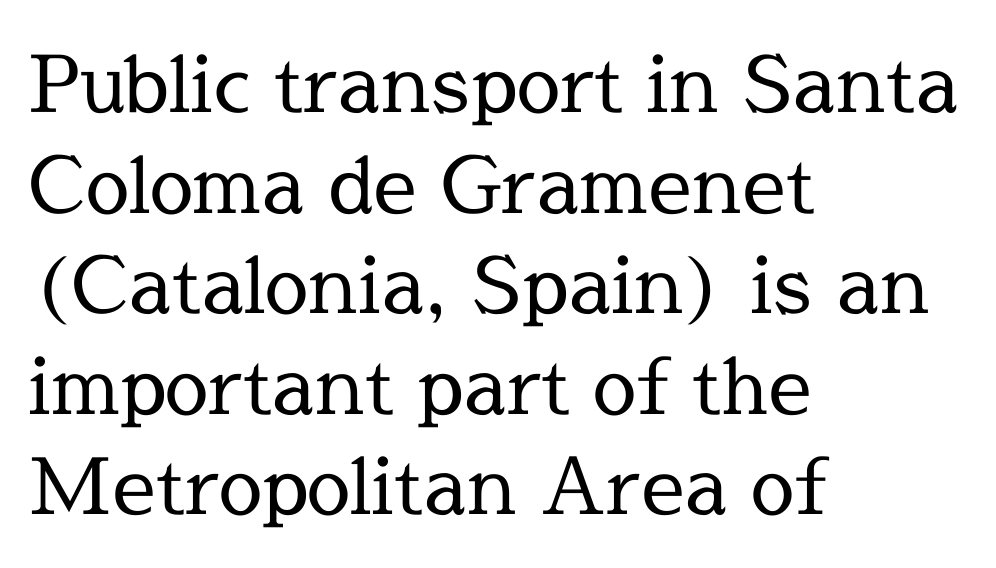
{"serif": "yes", "italic": "no", "bold": "no", "weight": "regular", "width": "normal", "x_height": "medium", "monospaced": "no", "underline": "no", "align": "left", "line_spacing": "normal", "line_spacing_ratio": 1.29, "letter_spacing": "normal", "letter_spacing_em": 0.0, "glyph_px": 78}
